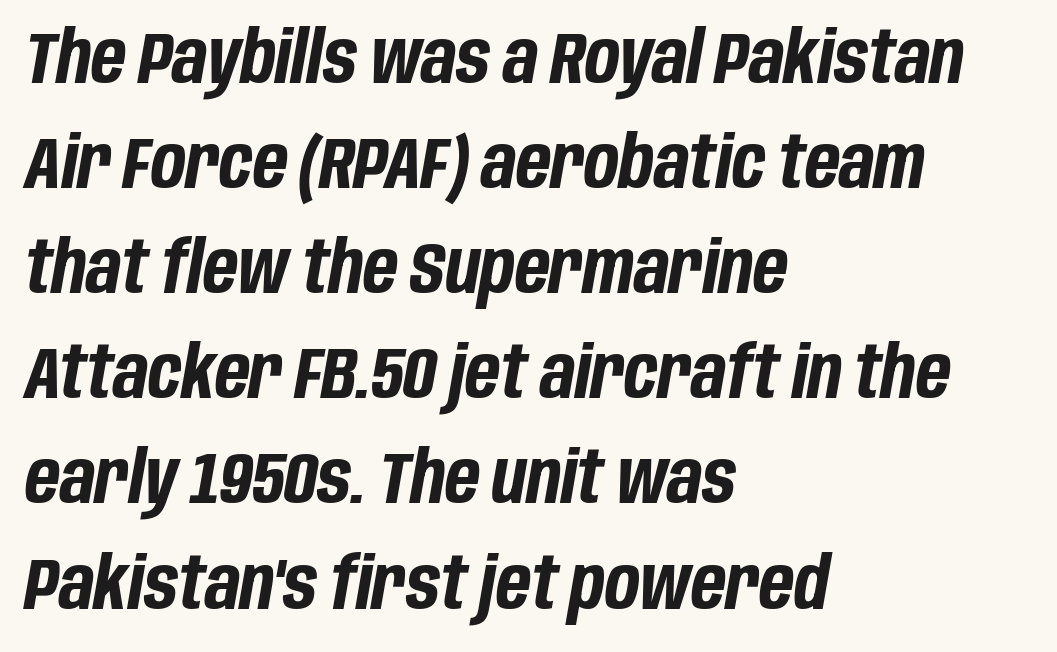
The image shows 72 px bold, condensed type, italic (leaning right); set left-aligned, normal line spacing (1.46x), normal letter spacing, not underlined; low stroke contrast and a large x-height.
